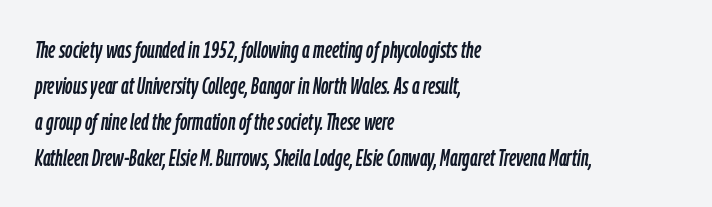
Q: Is the text italic (slanted)? A: Yes, it leans right by about 9 degrees.
Q: Is the text underlined? A: No.
Q: How is the paragraph aligned? A: Left-aligned.
Q: Is the spacing between letters normal or unusually wide? A: Normal.
Q: Is the spacing between lines tight, normal or loose? A: Normal.
